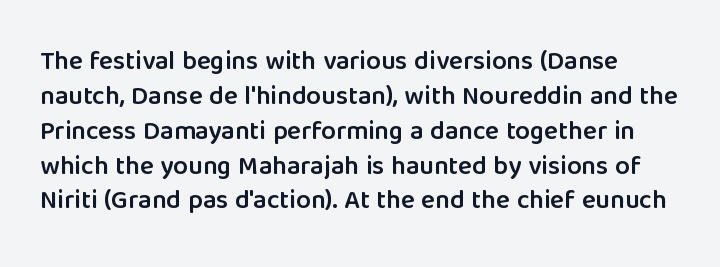
The axis of the letterforms is exactly vertical. These lines carry some extra weight — a demibold, not a full bold. The area under the type is left untouched. Characters follow at the spacing the type designer built in. The rows are spaced the way most documents space them.
